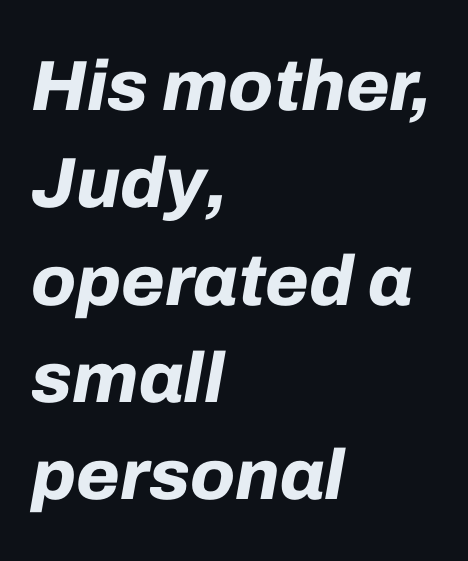
The image shows 71 px bold type, italic (leaning right); set left-aligned, normal line spacing (1.37x), normal letter spacing, not underlined; low stroke contrast and a medium x-height.
